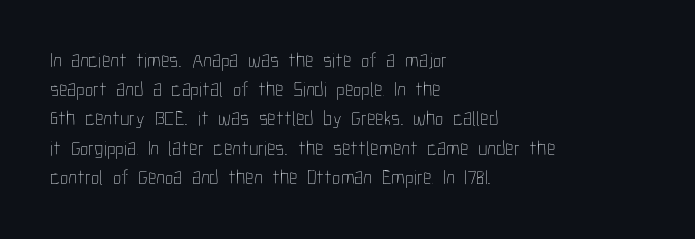
Tracking here is standard; glyphs follow each other at the usual distance. Heft: none added — not bold. These lines are set flush left with a ragged right edge. The letters stand straight up with perfectly vertical stems. Has an underline been added? It has not.
